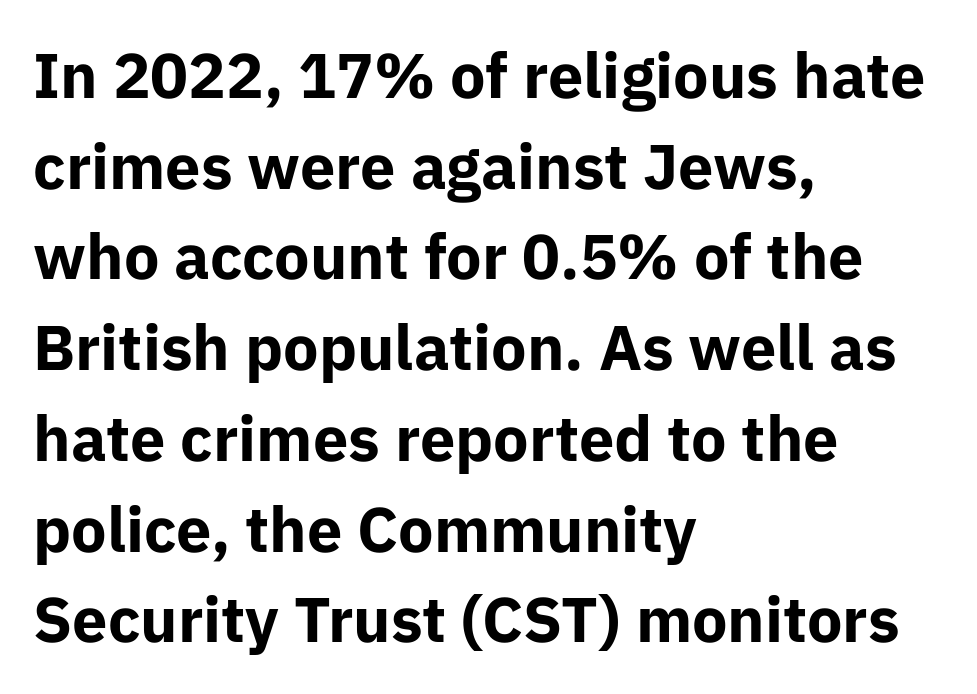
The rendering uses a bold face; every stroke is thick and dark. It's the straight-up-and-down kind of type. The gaps between neighbouring characters are ordinary and unremarkable. Descender tails drop into unmarked territory.
